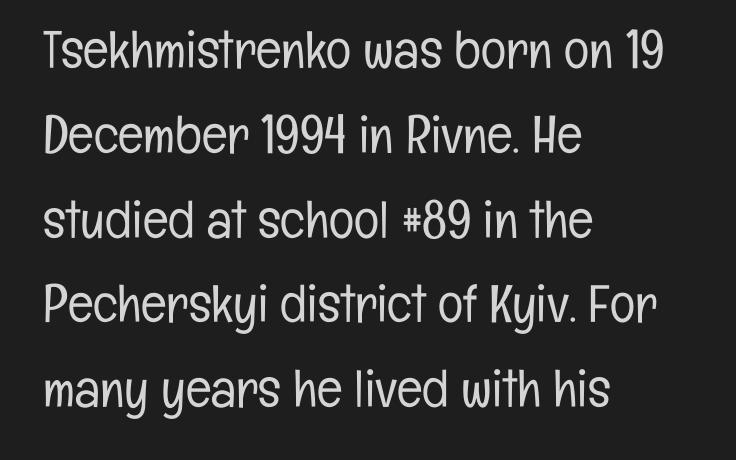
Q: Is the text bold? A: No.
Q: Is the text italic (slanted)? A: No, it is upright.
Q: Is the typeface a serif or a sans-serif typeface? A: Sans-serif.
Q: Is the text underlined? A: No.
Q: How is the paragraph aligned? A: Left-aligned.
Q: Is the spacing between letters normal or unusually wide? A: Normal.
Q: Is the spacing between lines tight, normal or loose? A: Normal.
Q: Width (condensed, normal, or wide)? A: Condensed.
Q: Stroke contrast? A: Low.
Q: x-height? A: Medium.
Q: Monospaced? A: No.
